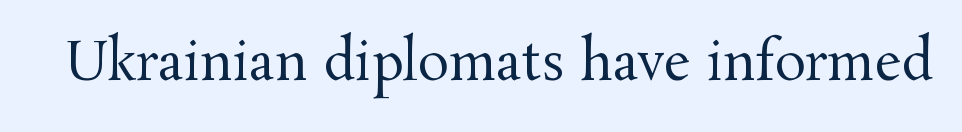
The image shows 52 px regular-weight serif type, upright; set normal letter spacing, not underlined; medium stroke contrast and a medium x-height.
